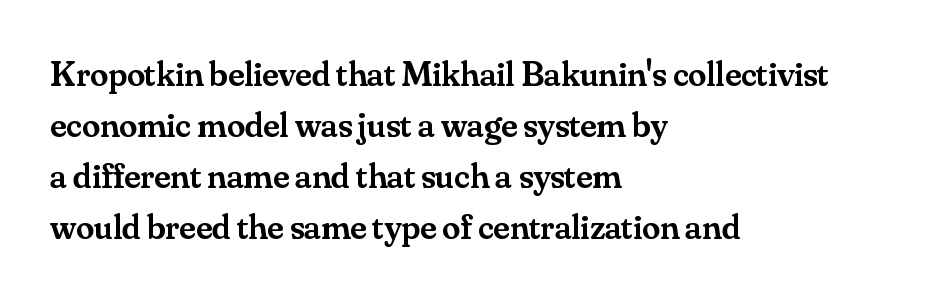
Q: Is the text bold? A: Semi-bold.
Q: Is the text italic (slanted)? A: No, it is upright.
Q: Is the typeface a serif or a sans-serif typeface? A: Serif.
Q: Is the text underlined? A: No.
Q: How is the paragraph aligned? A: Left-aligned.
Q: Is the spacing between letters normal or unusually wide? A: Normal.
Q: Is the spacing between lines tight, normal or loose? A: Normal.
Q: Width (condensed, normal, or wide)? A: Normal.
Q: Stroke contrast? A: Medium.
Q: x-height? A: Small.
Q: Monospaced? A: No.
